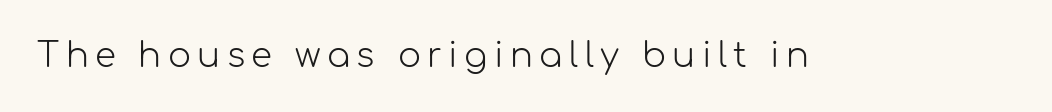
Q: Is the text bold? A: No.
Q: Is the text italic (slanted)? A: No, it is upright.
Q: Is the typeface a serif or a sans-serif typeface? A: Sans-serif.
Q: Is the text underlined? A: No.
Q: Width (condensed, normal, or wide)? A: Normal.
Q: Stroke contrast? A: Low.
Q: x-height? A: Medium.
Q: Monospaced? A: No.
